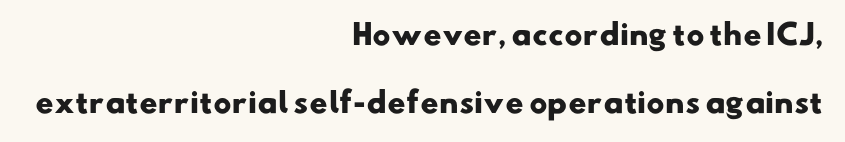
Q: Is the text bold? A: Yes.
Q: Is the typeface a serif or a sans-serif typeface? A: Sans-serif.
Q: Is the text underlined? A: No.
Q: How is the paragraph aligned? A: Right-aligned.
Q: Is the spacing between letters normal or unusually wide? A: Normal.
Q: Is the spacing between lines tight, normal or loose? A: Loose.
Q: Width (condensed, normal, or wide)? A: Wide.
Q: Stroke contrast? A: Low.
Q: x-height? A: Small.
Q: Monospaced? A: No.
